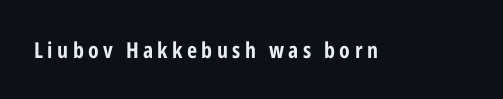
Q: Is the text italic (slanted)? A: No, it is upright.
Q: Is the text underlined? A: No.
Q: Is the spacing between letters normal or unusually wide? A: Unusually wide.
